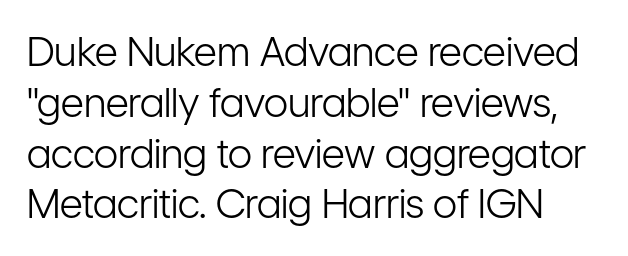
Q: Is the text bold? A: No.
Q: Is the text italic (slanted)? A: No, it is upright.
Q: Is the typeface a serif or a sans-serif typeface? A: Sans-serif.
Q: Is the text underlined? A: No.
Q: Is the spacing between letters normal or unusually wide? A: Normal.
Q: Is the spacing between lines tight, normal or loose? A: Normal.
Q: Width (condensed, normal, or wide)? A: Condensed.
Q: Stroke contrast? A: Low.
Q: x-height? A: Medium.
Q: Monospaced? A: No.
